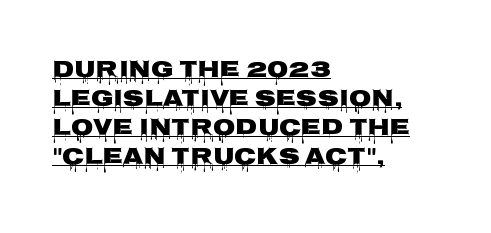
The image shows 23 px bold type, upright; set left-aligned, normal line spacing (1.26x), normal letter spacing, underlined.
